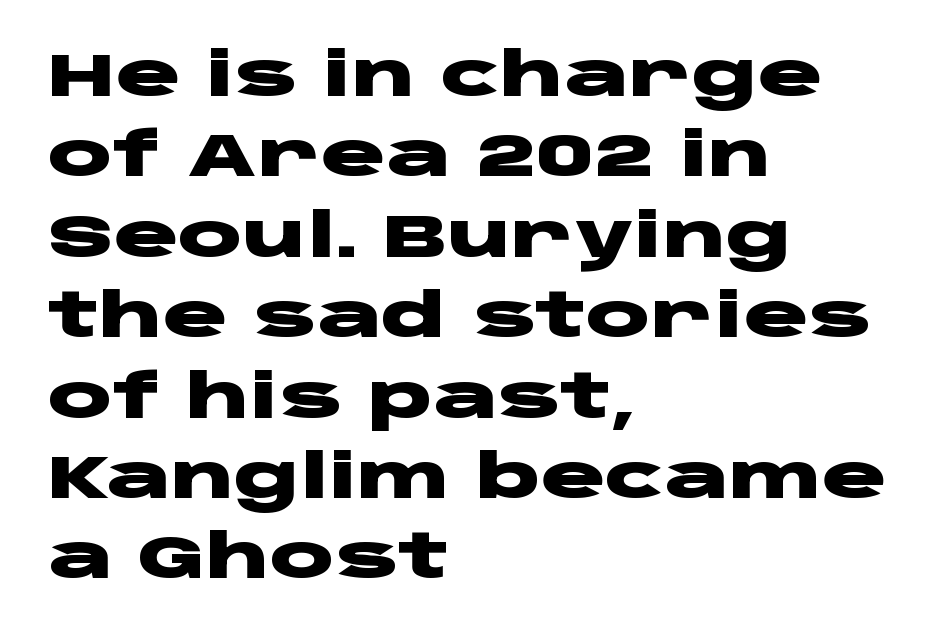
{"serif": "no", "italic": "no", "bold": "yes", "weight": "heavy", "width": "wide", "stroke_contrast": "low", "x_height": "large", "monospaced": "no", "underline": "no", "align": "left", "line_spacing": "normal", "line_spacing_ratio": 1.34, "letter_spacing": "normal", "letter_spacing_em": 0.0, "glyph_px": 60}
